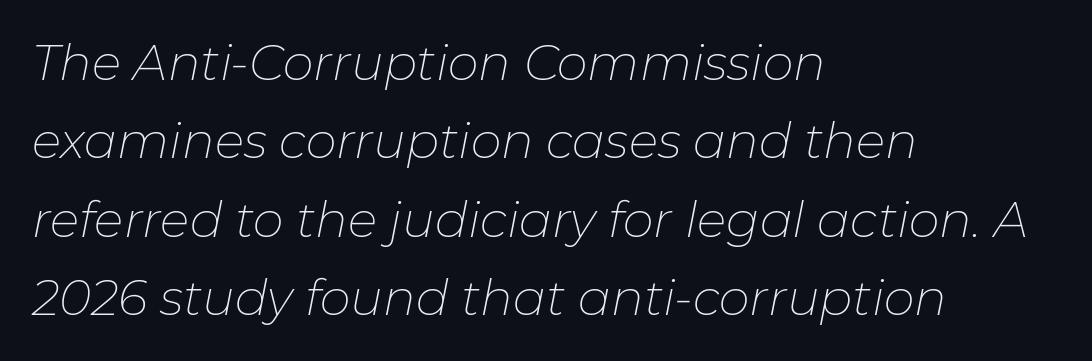
Q: Is the text bold? A: No.
Q: Is the text italic (slanted)? A: Yes, it leans right by about 11 degrees.
Q: Is the text underlined? A: No.
Q: How is the paragraph aligned? A: Left-aligned.
Q: Is the spacing between letters normal or unusually wide? A: Normal.
Q: Is the spacing between lines tight, normal or loose? A: Normal.
Q: Width (condensed, normal, or wide)? A: Normal.
Q: Stroke contrast? A: Low.
Q: x-height? A: Medium.
Q: Monospaced? A: No.
